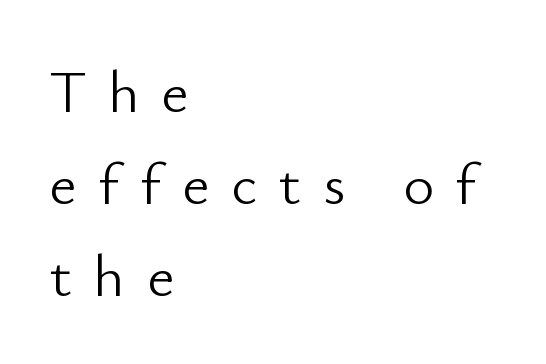
{"serif": "no", "italic": "no", "bold": "no", "weight": "light", "width": "normal", "stroke_contrast": "low", "x_height": "small", "monospaced": "no", "underline": "no", "align": "left", "line_spacing": "normal", "line_spacing_ratio": 1.56, "letter_spacing": "wide", "letter_spacing_em": 0.37, "glyph_px": 59}
